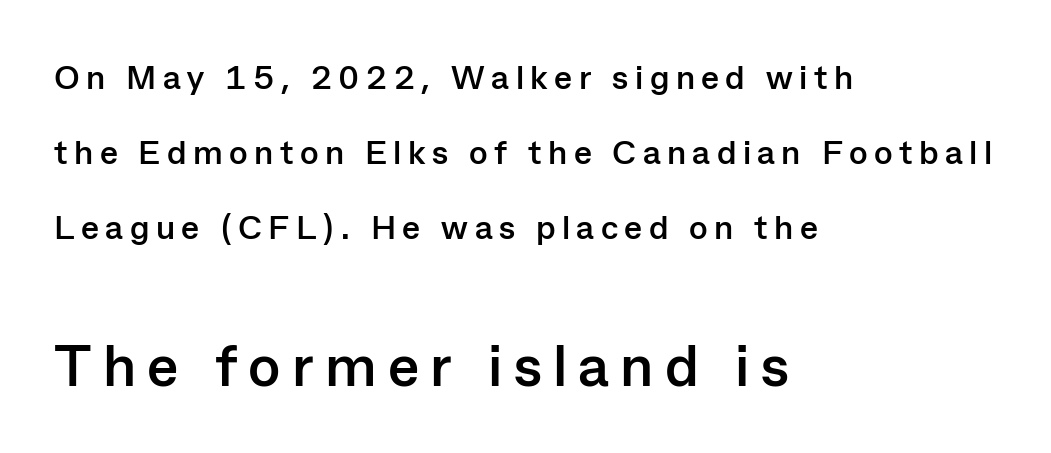
{"serif": "no", "italic": "no", "bold": "yes", "weight": "semibold", "width": "normal", "stroke_contrast": "low", "x_height": "medium", "monospaced": "no", "underline": "no", "align": "left", "line_spacing": "loose", "line_spacing_ratio": 2.2, "larger_block": "second", "size_ratio": 1.74, "glyph_px": 59}
